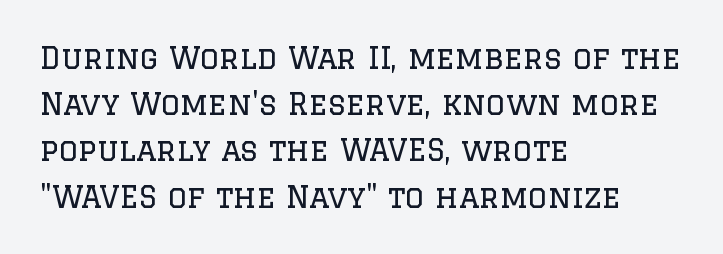
The image shows 30 px regular-weight serif type, upright; set left-aligned, normal line spacing (1.54x), normal letter spacing, not underlined; low stroke contrast and a large x-height.
